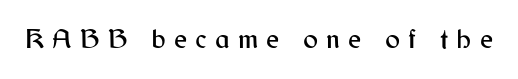
Note the varied advance widths — an 'i' is clearly narrower than an 'm'. In terms of letterform style, serifs are entirely absent. In terms of letterspacing, this is a distinctly airy, spread setting. Words float on clear page, feet unadorned.
